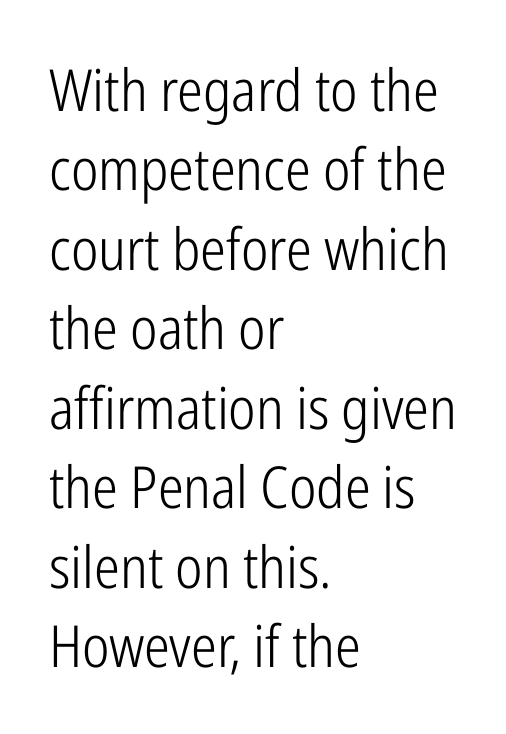
Q: Is the text bold? A: No.
Q: Is the text italic (slanted)? A: No, it is upright.
Q: Is the typeface a serif or a sans-serif typeface? A: Sans-serif.
Q: Is the text underlined? A: No.
Q: How is the paragraph aligned? A: Left-aligned.
Q: Is the spacing between letters normal or unusually wide? A: Normal.
Q: Is the spacing between lines tight, normal or loose? A: Normal.
Q: Width (condensed, normal, or wide)? A: Condensed.
Q: Stroke contrast? A: Low.
Q: x-height? A: Medium.
Q: Monospaced? A: No.
